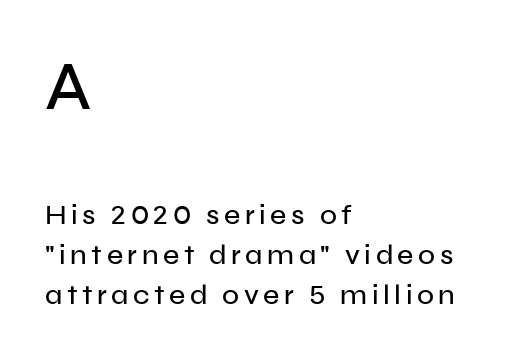
Q: Is the text italic (slanted)? A: No, it is upright.
Q: Is the typeface a serif or a sans-serif typeface? A: Sans-serif.
Q: Is the text underlined? A: No.
Q: How is the paragraph aligned? A: Left-aligned.
Q: Is the spacing between lines tight, normal or loose? A: Normal.
Q: Which block of text is set in a larger size, the first (top) or the second (bottom)? A: The first (top) one.
Q: Width (condensed, normal, or wide)? A: Normal.
Q: Stroke contrast? A: Low.
Q: x-height? A: Medium.
Q: Monospaced? A: No.
